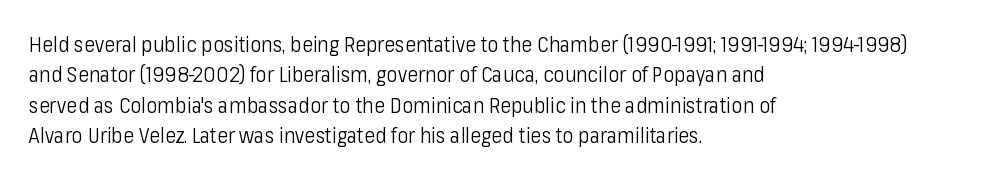
Q: Is the text bold? A: No.
Q: Is the text italic (slanted)? A: No, it is upright.
Q: Is the text underlined? A: No.
Q: How is the paragraph aligned? A: Left-aligned.
Q: Is the spacing between letters normal or unusually wide? A: Normal.
Q: Is the spacing between lines tight, normal or loose? A: Normal.
